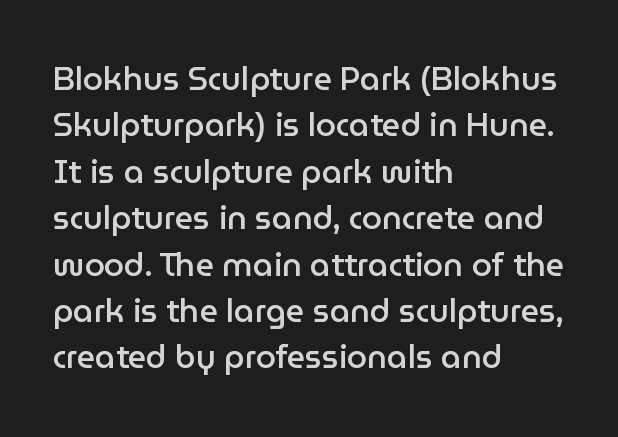
{"serif": "no", "italic": "no", "bold": "semi", "weight": "semibold", "width": "normal", "stroke_contrast": "low", "x_height": "medium", "monospaced": "no", "underline": "no", "align": "left", "line_spacing": "normal", "line_spacing_ratio": 1.45, "letter_spacing": "normal", "letter_spacing_em": 0.0, "glyph_px": 32}
